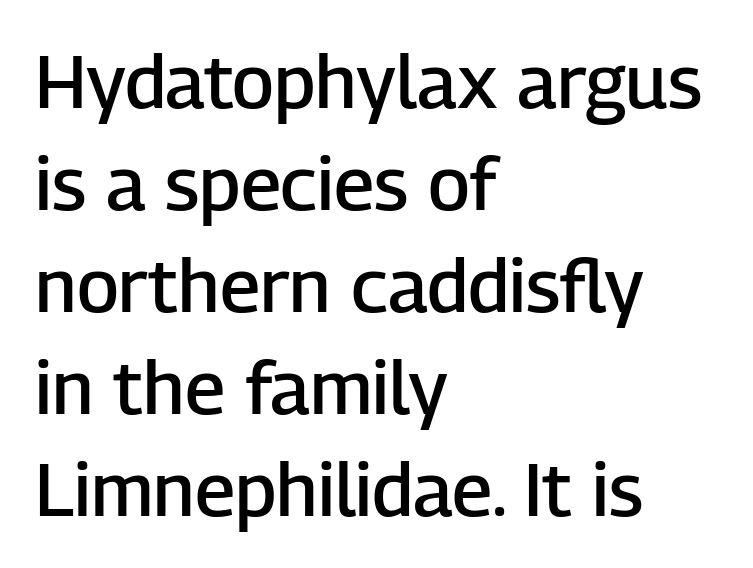
Each line starts at the same left margin while the right side varies. The type is set solid horizontally, with unmodified tracking. Compared with typical paragraphs, the rows here are spaced about the same. Its strokes are somewhat broadened, the hallmark of semibold type. Italic? Not at all — the glyphs are vertical.
